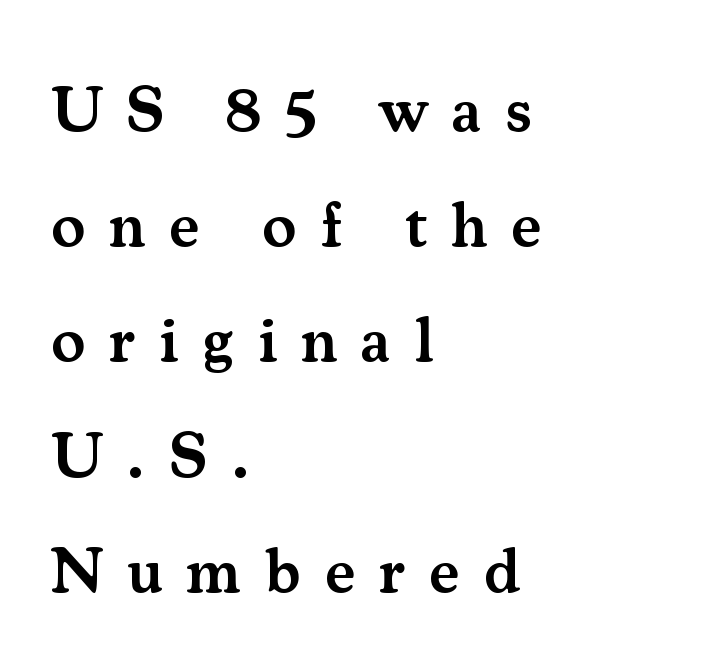
{"serif": "yes", "italic": "no", "bold": "semi", "weight": "semibold", "width": "normal", "stroke_contrast": "medium", "x_height": "small", "monospaced": "no", "underline": "no", "align": "left", "line_spacing_ratio": 1.8, "letter_spacing": "wide", "letter_spacing_em": 0.37, "glyph_px": 64}
